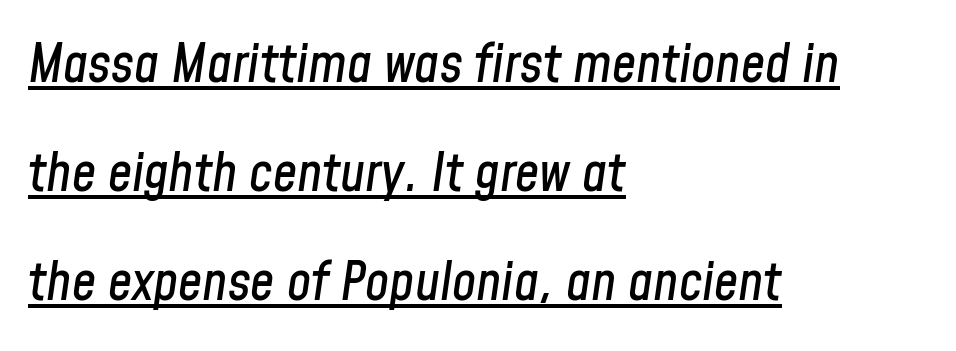
Is the type slanted? Yes — the strokes lean at a clear angle. Notice the wide empty band between every row — that's loose leading. The passage shown has conventional tracking throughout. Layout note: lines flush left. The rendering uses the underline text-decoration. The face used here is proportionally spaced, like ordinary book or web type.
